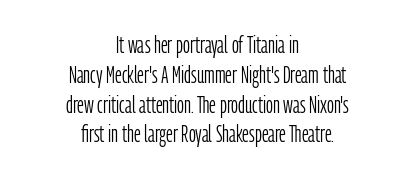
{"italic": "no", "bold": "no", "underline": "no", "align": "center", "line_spacing_ratio": 1.24, "letter_spacing": "normal", "letter_spacing_em": 0.0, "glyph_px": 24}
